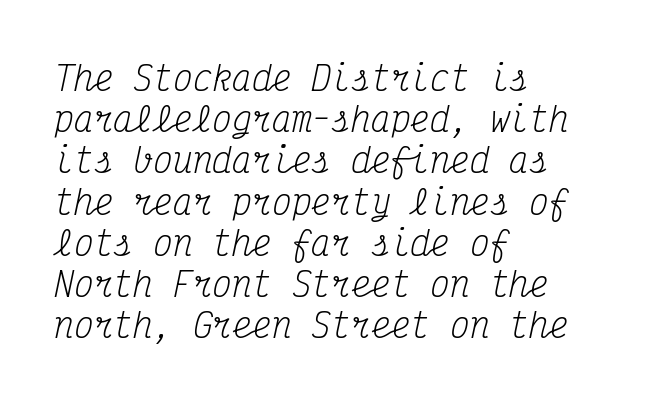
{"serif": "yes", "italic": "yes", "lean": "right", "slant_degrees": 12, "bold": "no", "weight": "regular", "width": "condensed", "stroke_contrast": "medium", "x_height": "medium", "monospaced": "yes", "underline": "no", "align": "left", "line_spacing": "normal", "line_spacing_ratio": 1.25, "letter_spacing": "normal", "letter_spacing_em": 0.0, "glyph_px": 33}
